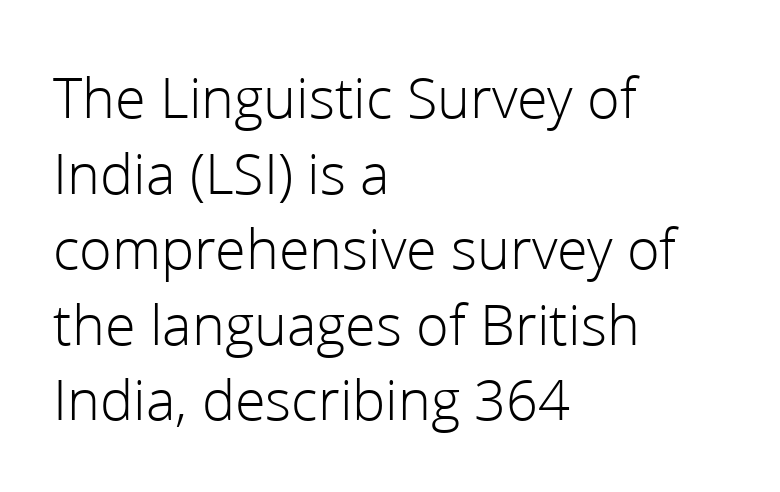
The image shows 60 px light sans-serif type, upright; set left-aligned, normal line spacing (1.26x), normal letter spacing, not underlined; low stroke contrast and a medium x-height.
